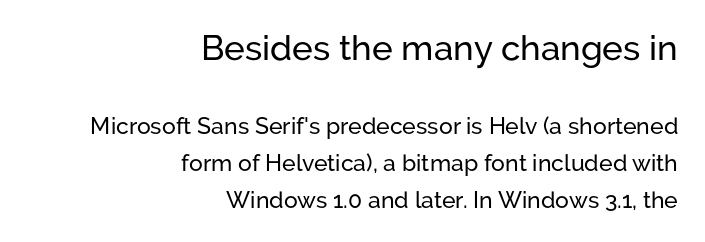
The image shows 35 px sans-serif type, upright; set right-aligned, normal line spacing (1.62x), normal letter spacing, not underlined; the first (top) block is 1.52x larger; low stroke contrast and a medium x-height.
